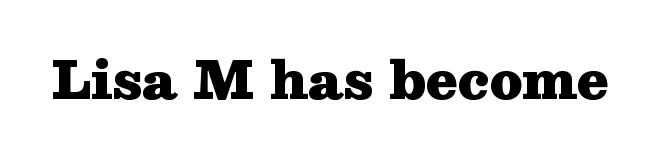
{"serif": "yes", "italic": "no", "bold": "yes", "weight": "heavy", "width": "wide", "stroke_contrast": "medium", "x_height": "medium", "monospaced": "no", "underline": "no", "letter_spacing": "normal", "letter_spacing_em": 0.0, "glyph_px": 51}
